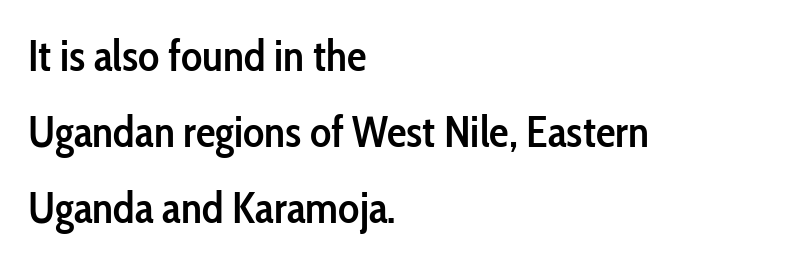
In terms of weight, the rendering is demibold, just under bold. Short and long lines alike share a common starting point at left. Every stem runs plumb, perpendicular to the baseline. Students, note that the glyphs here touch the page at normal intervals. The foot of each line stays bare and open.
